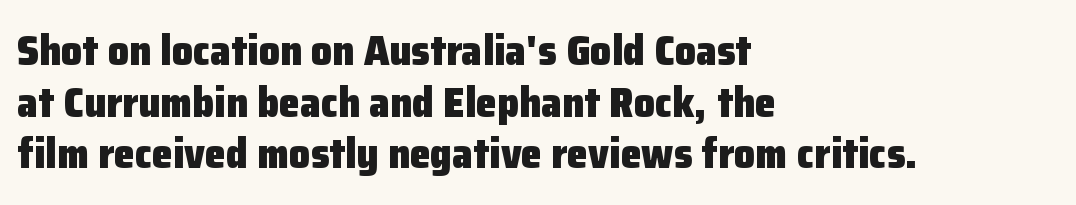
{"serif": "no", "italic": "no", "bold": "yes", "weight": "heavy", "width": "normal", "stroke_contrast": "low", "x_height": "medium", "monospaced": "no", "underline": "no", "align": "left", "line_spacing_ratio": 1.23, "letter_spacing": "normal", "letter_spacing_em": 0.0, "glyph_px": 42}
